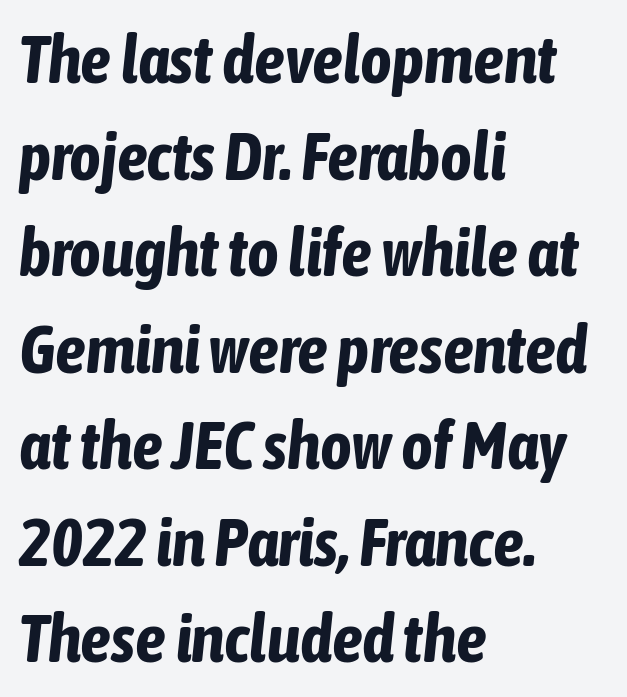
Q: Is the text bold? A: Yes.
Q: Is the text italic (slanted)? A: Yes, it leans right by about 6 degrees.
Q: Is the text underlined? A: No.
Q: How is the paragraph aligned? A: Left-aligned.
Q: Is the spacing between letters normal or unusually wide? A: Normal.
Q: Is the spacing between lines tight, normal or loose? A: Normal.
Q: Width (condensed, normal, or wide)? A: Condensed.
Q: Stroke contrast? A: Low.
Q: x-height? A: Medium.
Q: Monospaced? A: No.
